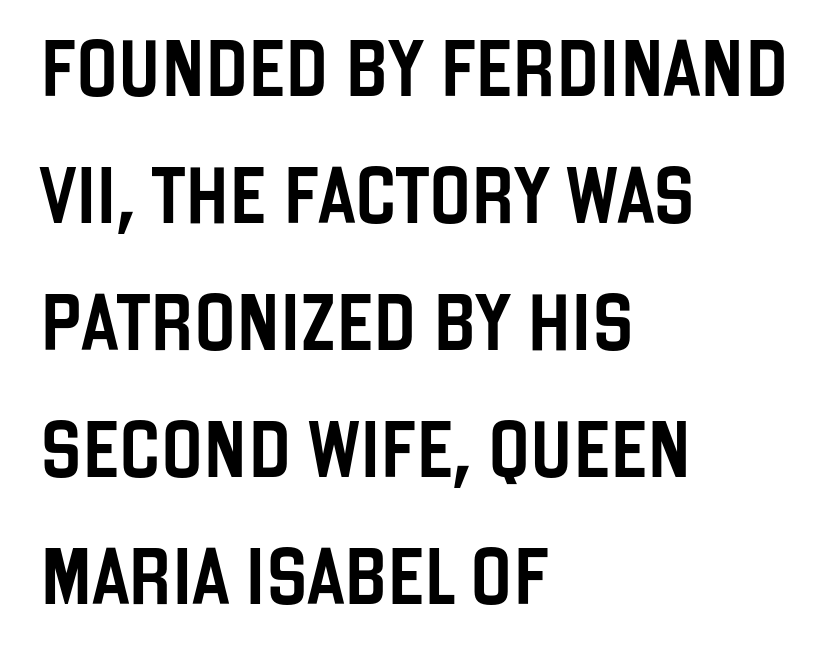
Q: Is the text italic (slanted)? A: No, it is upright.
Q: Is the typeface a serif or a sans-serif typeface? A: Sans-serif.
Q: Is the text underlined? A: No.
Q: How is the paragraph aligned? A: Left-aligned.
Q: Is the spacing between letters normal or unusually wide? A: Normal.
Q: Is the spacing between lines tight, normal or loose? A: Loose.
Q: Width (condensed, normal, or wide)? A: Condensed.
Q: Stroke contrast? A: Low.
Q: x-height? A: Large.
Q: Monospaced? A: No.
